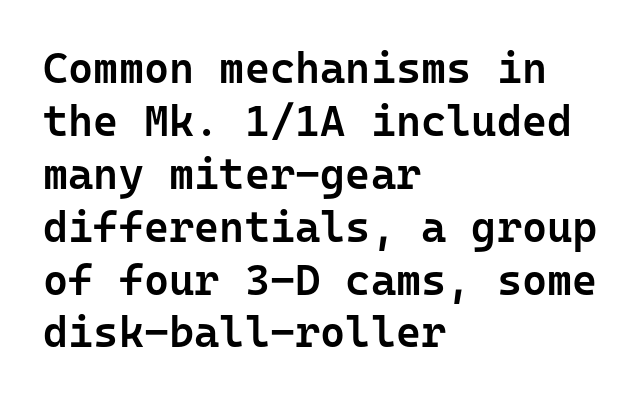
Q: Is the text bold? A: Semi-bold.
Q: Is the text italic (slanted)? A: No, it is upright.
Q: Is the typeface a serif or a sans-serif typeface? A: Sans-serif.
Q: Is the text underlined? A: No.
Q: How is the paragraph aligned? A: Left-aligned.
Q: Is the spacing between letters normal or unusually wide? A: Normal.
Q: Width (condensed, normal, or wide)? A: Normal.
Q: Stroke contrast? A: Low.
Q: x-height? A: Medium.
Q: Monospaced? A: Yes.
